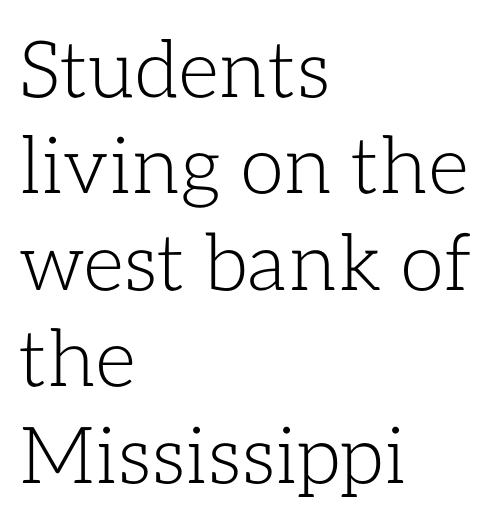
These lines were composed using upright roman letters. The lines are quadded left. No extra tracking has been applied to these lines. The zone under the glyphs is completely vacant. Counters stay open thanks to moderate or lighter strokes.
